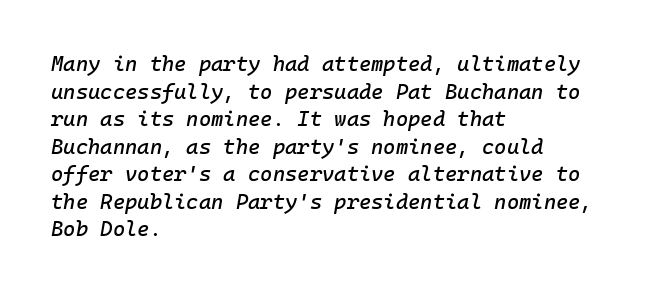
The image shows 21 px text type, italic (leaning right); set left-aligned, normal line spacing (1.31x), normal letter spacing, not underlined.
